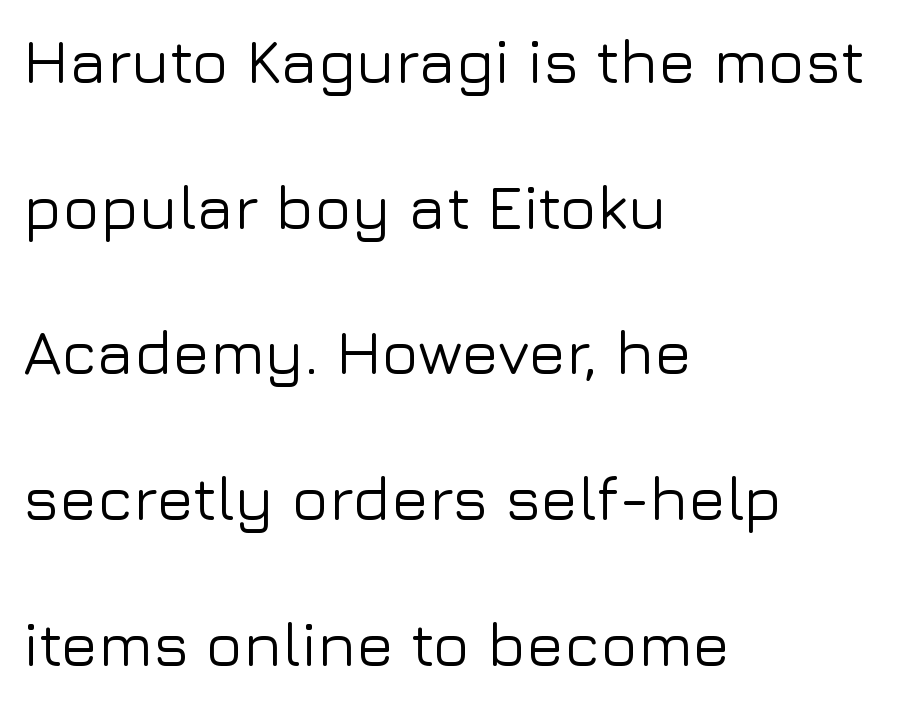
{"serif": "no", "italic": "no", "width": "normal", "stroke_contrast": "low", "x_height": "medium", "monospaced": "no", "underline": "no", "align": "left", "line_spacing": "loose", "line_spacing_ratio": 2.35, "letter_spacing": "normal", "letter_spacing_em": 0.0, "glyph_px": 62}
